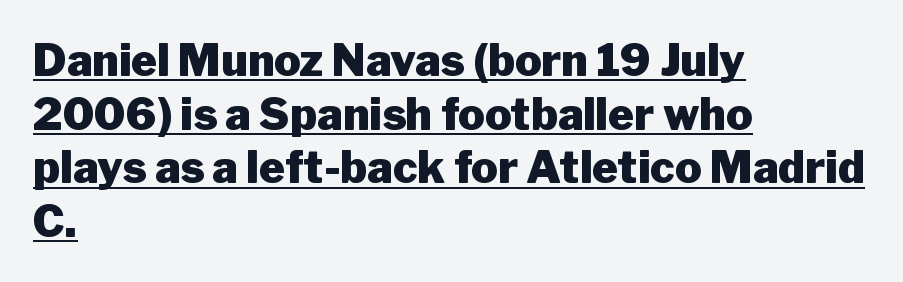
{"serif": "no", "italic": "no", "bold": "yes", "weight": "heavy", "width": "normal", "stroke_contrast": "low", "x_height": "medium", "monospaced": "no", "underline": "yes", "align": "left", "line_spacing_ratio": 1.22, "letter_spacing": "normal", "letter_spacing_em": 0.0, "glyph_px": 44}
